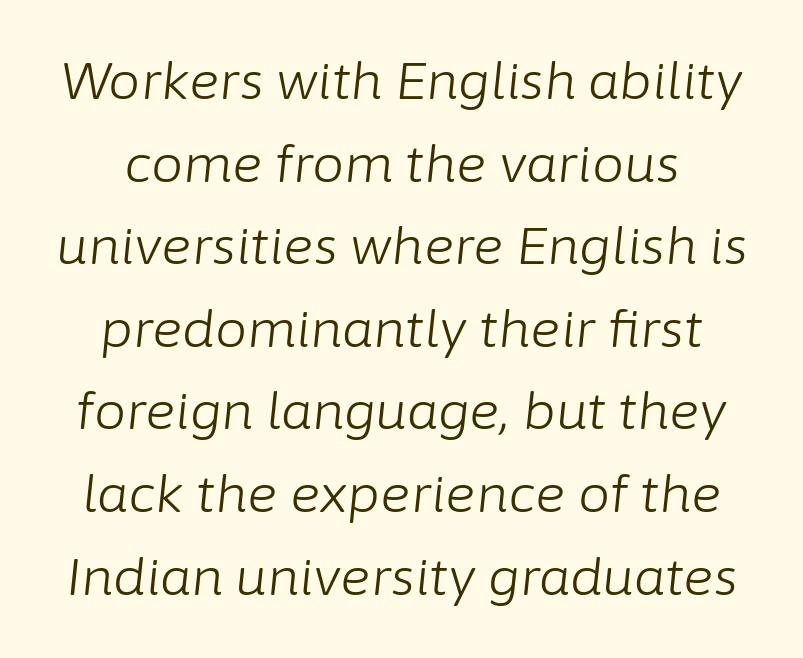
The rows are spaced the way most documents space them. The baseline area is clear. Heft: none added — not bold. Words appear dense and cohesive because spacing is normal. Would a proofreader flag this as italicized? Yes.
